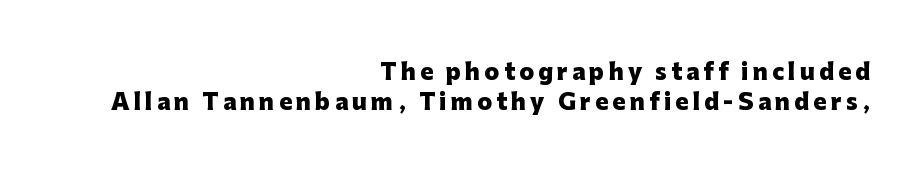
Q: Is the text bold? A: Yes.
Q: Is the text italic (slanted)? A: No, it is upright.
Q: Is the text underlined? A: No.
Q: How is the paragraph aligned? A: Right-aligned.
Q: Is the spacing between lines tight, normal or loose? A: Normal.
